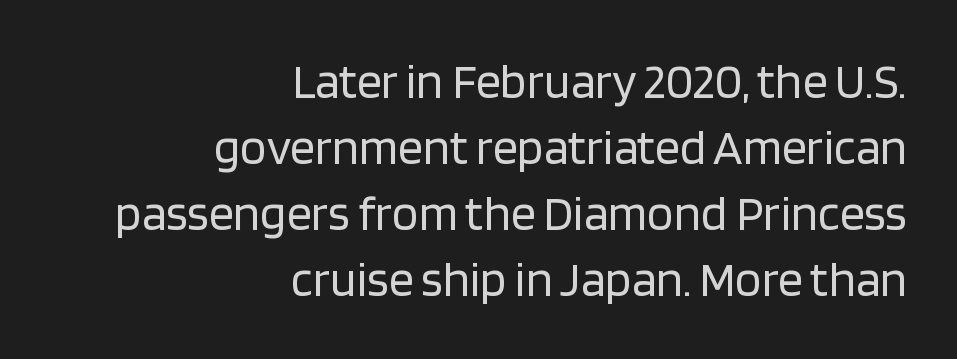
{"serif": "no", "italic": "no", "bold": "no", "weight": "regular", "width": "normal", "stroke_contrast": "low", "x_height": "large", "monospaced": "no", "underline": "no", "align": "right", "line_spacing": "normal", "line_spacing_ratio": 1.35, "letter_spacing": "normal", "letter_spacing_em": 0.0, "glyph_px": 49}
